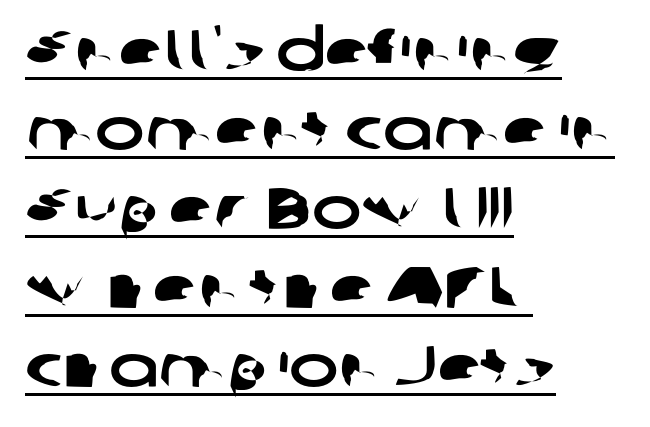
The image shows 59 px wide sans-serif type; set left-aligned, normal line spacing (1.34x), normal letter spacing, underlined; low stroke contrast and a medium x-height.
